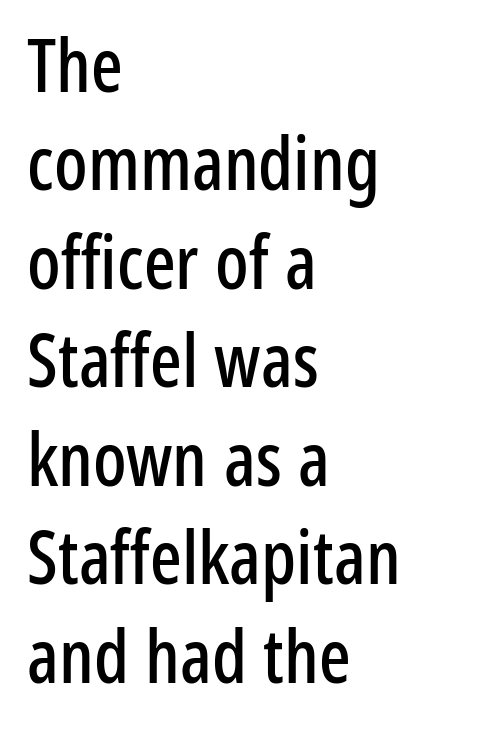
Letterform terminals end flat and unadorned throughout the passage. The rendering uses natural spacing where letterforms have individual widths. If you measured baseline to baseline, you'd find a middling distance. The ragged edge is on the right, which tells us the setting is flush left. Compared with typical body copy, the letter spacing here is the same.
